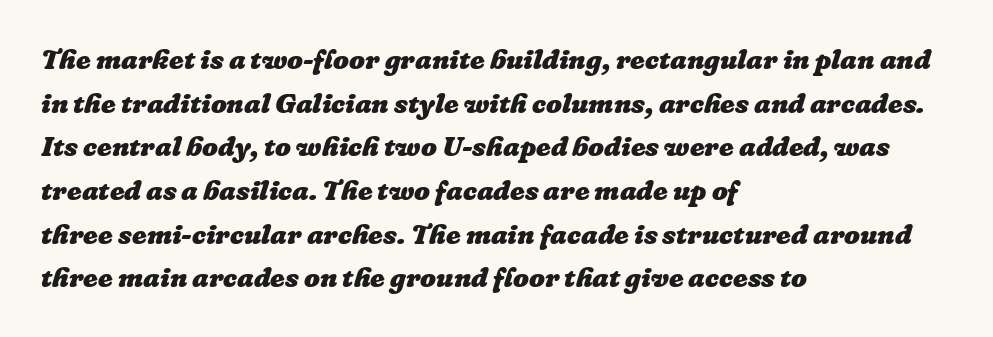
The image shows 28 px heavy type; set left-aligned, normal line spacing (1.56x), normal letter spacing, not underlined; low stroke contrast and a medium x-height.
